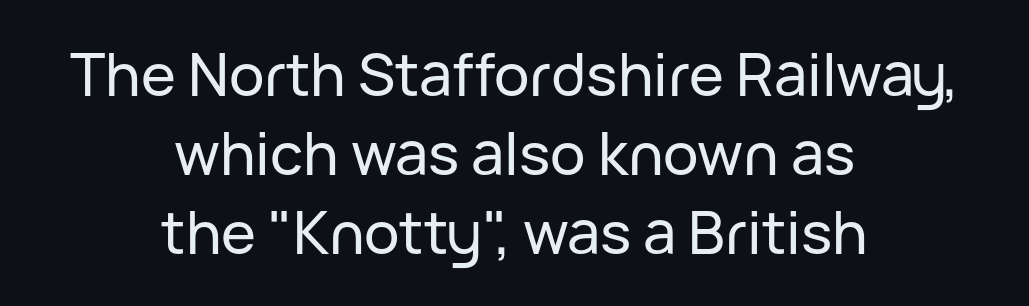
Decoration check: the copy has no underline. Centered paragraph, ragged on both sides. Does the lettering tilt? It doesn't — this is upright. The letterforms sit shoulder to shoulder at normal distance. Leading: standard.
